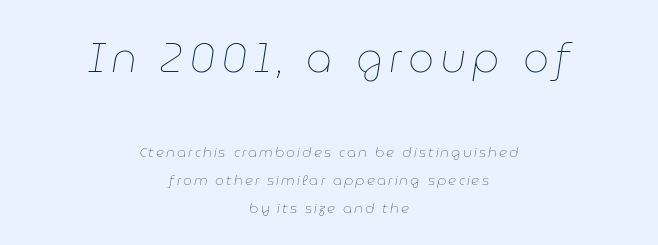
{"italic": "yes", "lean": "right", "slant_degrees": 9, "bold": "no", "weight": "thin", "width": "normal", "stroke_contrast": "low", "x_height": "medium", "monospaced": "no", "underline": "no", "align": "center", "line_spacing": "loose", "line_spacing_ratio": 2.0, "larger_block": "first", "size_ratio": 2.93, "glyph_px": 41}
